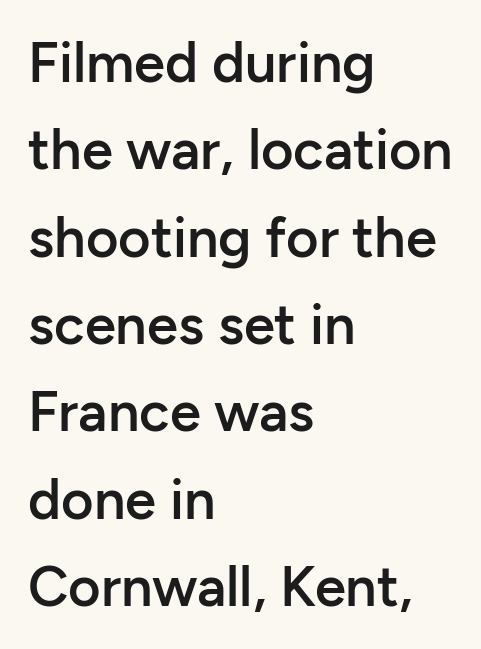
The font's upright variant was chosen for this text. Whoever set this chose a conventional vertical rhythm. Leftover space on each line is placed entirely after the last word. Check under the words: just untouched page. Weight: semibold (demi).
